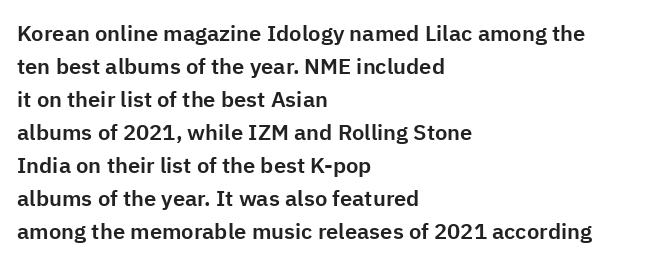
Q: Is the text italic (slanted)? A: No, it is upright.
Q: Is the text underlined? A: No.
Q: How is the paragraph aligned? A: Left-aligned.
Q: Is the spacing between letters normal or unusually wide? A: Normal.
Q: Is the spacing between lines tight, normal or loose? A: Normal.
